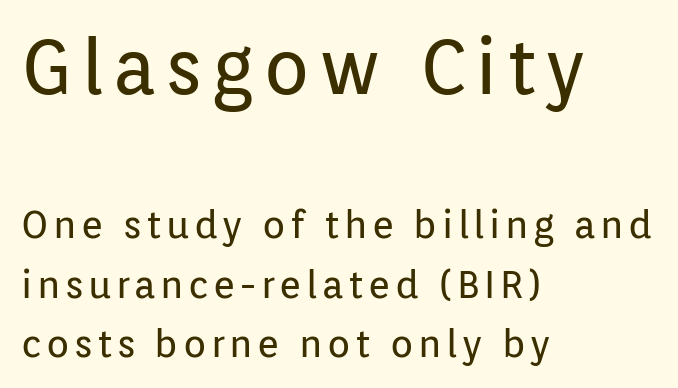
The image shows 76 px regular-weight sans-serif type, upright; set left-aligned, normal line spacing (1.57x), not underlined; the first (top) block is 2.0x larger; low stroke contrast and a medium x-height.
